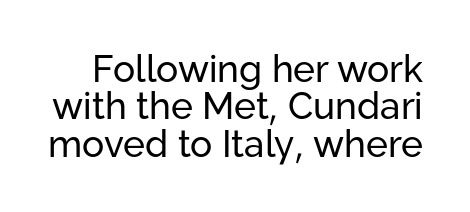
Q: Is the text bold? A: No.
Q: Is the text italic (slanted)? A: No, it is upright.
Q: Is the typeface a serif or a sans-serif typeface? A: Sans-serif.
Q: Is the text underlined? A: No.
Q: Is the spacing between letters normal or unusually wide? A: Normal.
Q: Is the spacing between lines tight, normal or loose? A: Tight.
Q: Width (condensed, normal, or wide)? A: Normal.
Q: Stroke contrast? A: Low.
Q: x-height? A: Medium.
Q: Monospaced? A: No.
